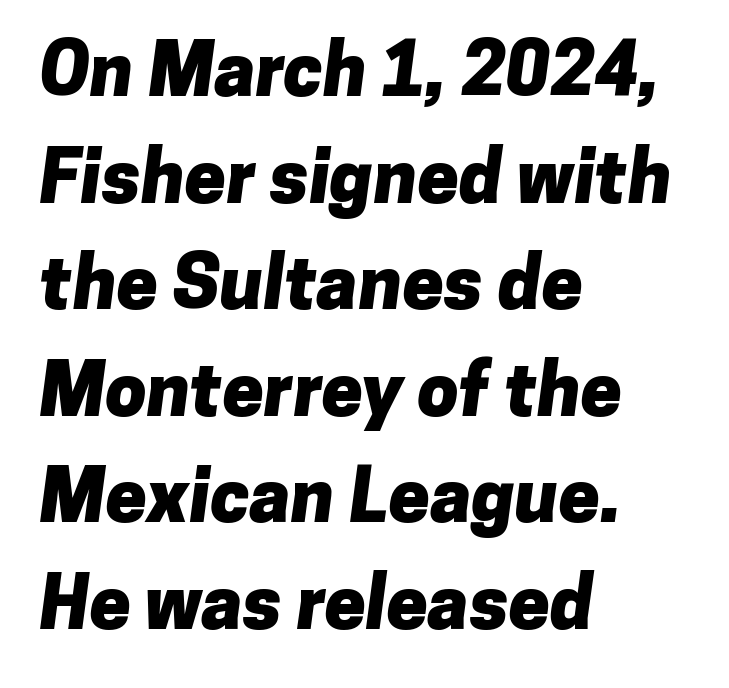
Q: Is the text bold? A: Yes.
Q: Is the typeface a serif or a sans-serif typeface? A: Sans-serif.
Q: Is the text underlined? A: No.
Q: How is the paragraph aligned? A: Left-aligned.
Q: Is the spacing between letters normal or unusually wide? A: Normal.
Q: Is the spacing between lines tight, normal or loose? A: Normal.
Q: Width (condensed, normal, or wide)? A: Normal.
Q: Stroke contrast? A: Low.
Q: x-height? A: Medium.
Q: Monospaced? A: No.
